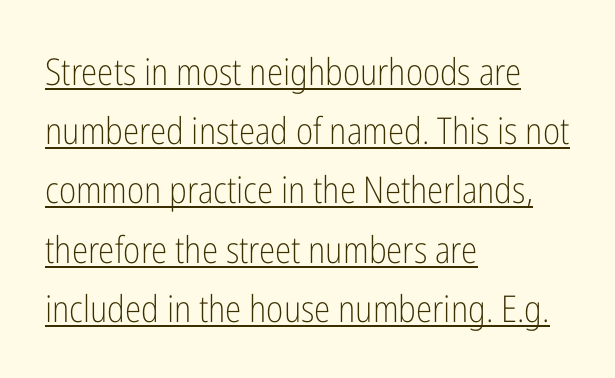
{"serif": "no", "italic": "no", "bold": "no", "weight": "light", "width": "condensed", "stroke_contrast": "low", "x_height": "medium", "monospaced": "no", "underline": "yes", "align": "left", "line_spacing": "normal", "line_spacing_ratio": 1.6, "letter_spacing": "normal", "letter_spacing_em": 0.0, "glyph_px": 37}
